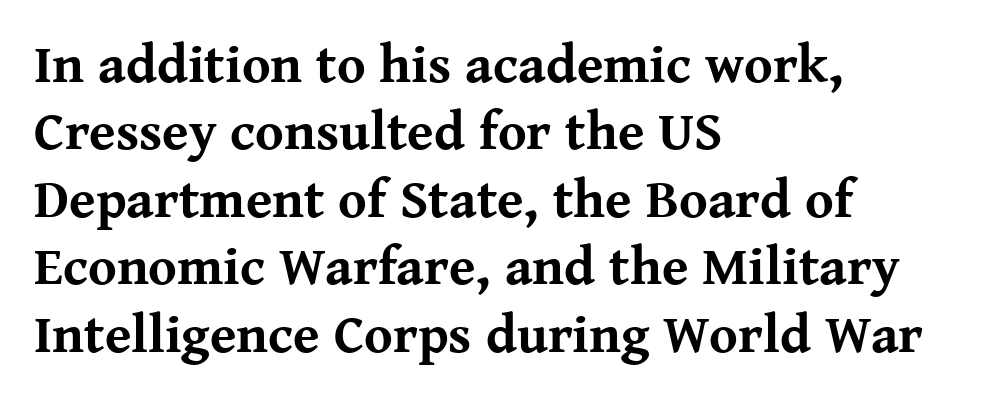
The image shows 54 px bold serif type, upright; set left-aligned, normal line spacing (1.25x), normal letter spacing, not underlined; medium stroke contrast and a medium x-height.
